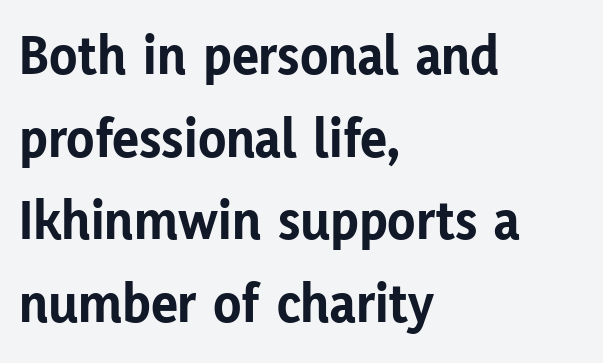
Notice how descenders clear the ascenders below comfortably — that's standard leading. No italicization has been applied; the sample stays upright. The glyphs have the mass of a bold cut. Rule under the text: the space is simply empty. Observe the absence of serifs on each vertical stroke in this sample. The passage shown is typed in a proportional face where columns would drift.
